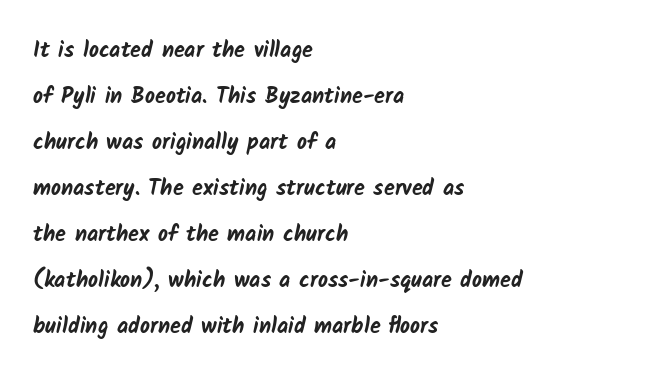
Horizontal alignment here is leftward, the default for most running prose. Notice the wide empty band between every row — that's loose leading. Students, this is bold: see how much ink each stroke carries. The specimen omits any rule beneath the text block's lines. Is the letter spacing exaggerated? No — it looks like the ordinary default.
